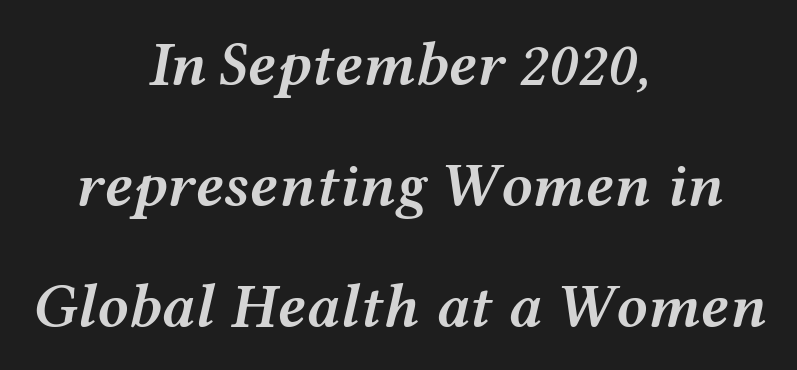
Q: Is the text bold? A: Semi-bold.
Q: Is the text italic (slanted)? A: Yes, it leans right by about 12 degrees.
Q: Is the text underlined? A: No.
Q: How is the paragraph aligned? A: Centered.
Q: Is the spacing between letters normal or unusually wide? A: Normal.
Q: Is the spacing between lines tight, normal or loose? A: Loose.
Q: Width (condensed, normal, or wide)? A: Wide.
Q: Stroke contrast? A: Medium.
Q: x-height? A: Medium.
Q: Monospaced? A: No.
